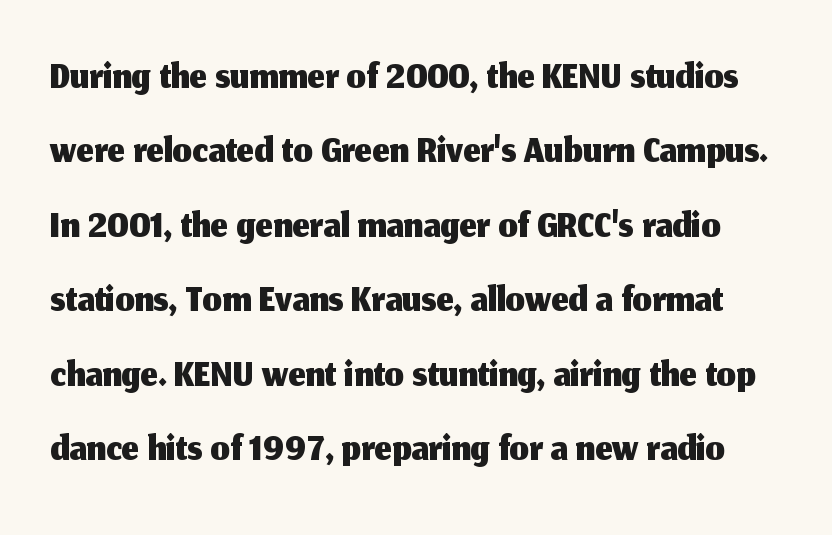
{"serif": "no", "italic": "no", "width": "normal", "stroke_contrast": "medium", "x_height": "medium", "monospaced": "no", "underline": "no", "line_spacing_ratio": 1.22, "letter_spacing": "normal", "letter_spacing_em": 0.0, "glyph_px": 61}
